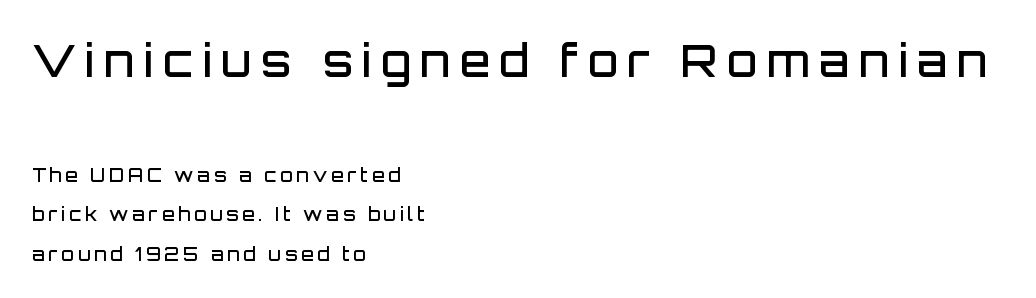
Descender tails drop into unmarked territory. Top chunk: large. Bottom chunk: small. The tracking jumps out immediately: characters are airy and widely separated. This is the regular roman posture of the typeface. The compositor pushed each line to the left boundary. Does the leading feel generous? Absolutely, it's lavish.
